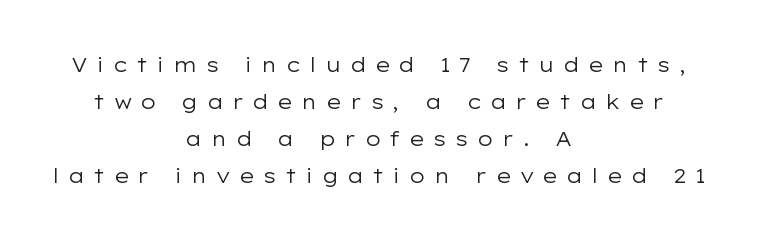
Q: Is the text bold? A: No.
Q: Is the text italic (slanted)? A: No, it is upright.
Q: Is the text underlined? A: No.
Q: How is the paragraph aligned? A: Centered.
Q: Is the spacing between letters normal or unusually wide? A: Unusually wide.
